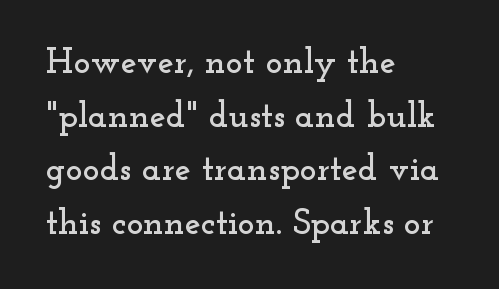
Q: Is the text italic (slanted)? A: No, it is upright.
Q: Is the typeface a serif or a sans-serif typeface? A: Serif.
Q: Is the text underlined? A: No.
Q: How is the paragraph aligned? A: Left-aligned.
Q: Is the spacing between letters normal or unusually wide? A: Normal.
Q: Is the spacing between lines tight, normal or loose? A: Normal.
Q: Width (condensed, normal, or wide)? A: Wide.
Q: Stroke contrast? A: Low.
Q: x-height? A: Small.
Q: Monospaced? A: No.
